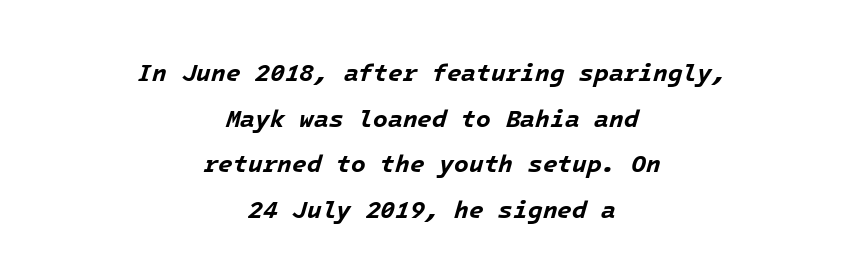
Line spacing here is loose. Horizontal alignment here is central, giving a formal, balanced look. Between one letter and the next there's only the usual sliver of space. The passage shown is not underscored anywhere. Style check: oblique. Typesetter's note: full bold, strokes at maximum text heaviness.
